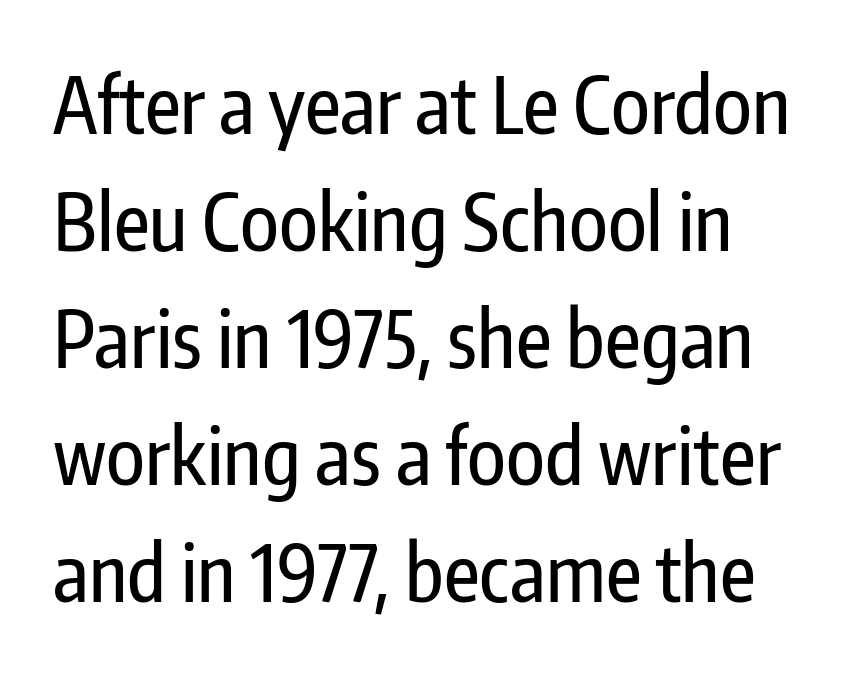
{"serif": "no", "italic": "no", "width": "condensed", "stroke_contrast": "low", "x_height": "medium", "monospaced": "no", "underline": "no", "line_spacing": "normal", "line_spacing_ratio": 1.5, "letter_spacing": "normal", "letter_spacing_em": 0.0, "glyph_px": 78}
